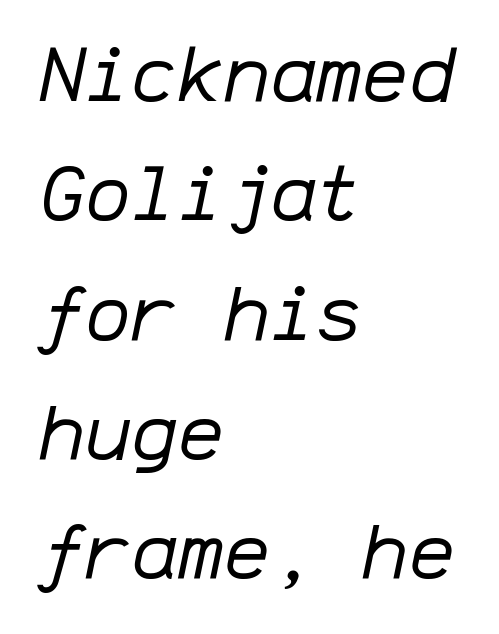
Leftover space on each line is placed entirely after the last word. The letters are slanted; this is an italic face. The string is rendered with underlining switched off. The tracking reads as untouched default to a designer's eye. The passage shown stacks its lines at a standard gap.
